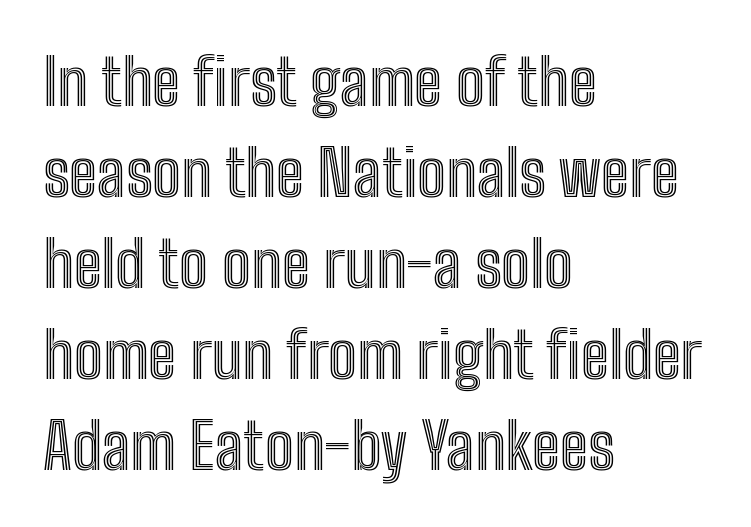
Q: Is the text italic (slanted)? A: No, it is upright.
Q: Is the text underlined? A: No.
Q: How is the paragraph aligned? A: Left-aligned.
Q: Is the spacing between letters normal or unusually wide? A: Normal.
Q: Is the spacing between lines tight, normal or loose? A: Normal.
Q: Width (condensed, normal, or wide)? A: Condensed.
Q: x-height? A: Medium.
Q: Monospaced? A: No.
